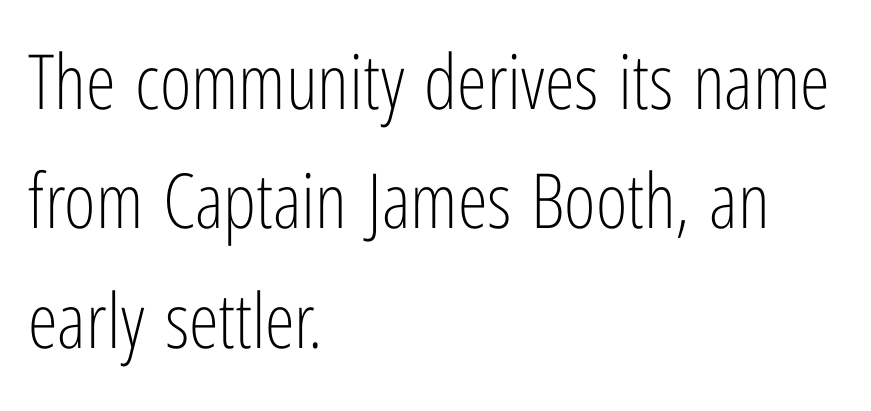
Q: Is the text bold? A: No.
Q: Is the text italic (slanted)? A: No, it is upright.
Q: Is the typeface a serif or a sans-serif typeface? A: Sans-serif.
Q: Is the text underlined? A: No.
Q: How is the paragraph aligned? A: Left-aligned.
Q: Is the spacing between letters normal or unusually wide? A: Normal.
Q: Is the spacing between lines tight, normal or loose? A: Normal.
Q: Width (condensed, normal, or wide)? A: Condensed.
Q: Stroke contrast? A: Low.
Q: x-height? A: Medium.
Q: Monospaced? A: No.
